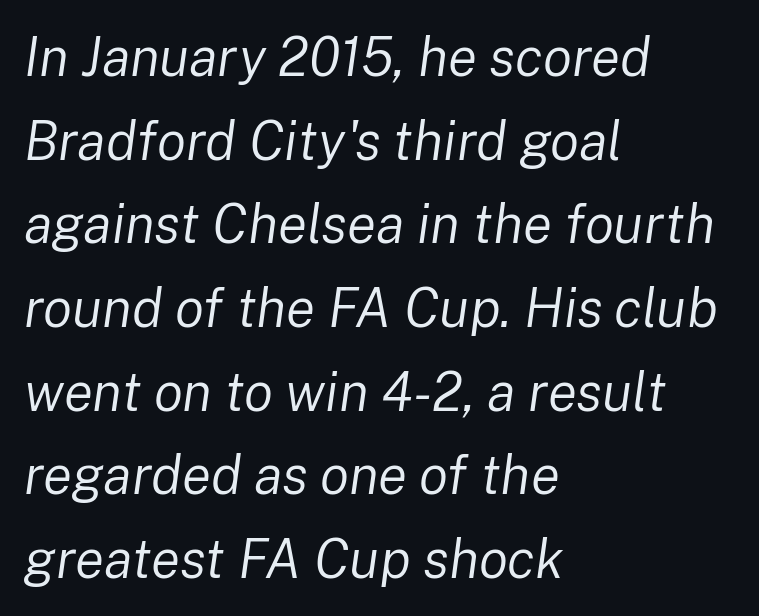
The image shows 54 px regular-weight type, italic (leaning right); set left-aligned, normal line spacing (1.55x), normal letter spacing, not underlined; low stroke contrast and a medium x-height.
